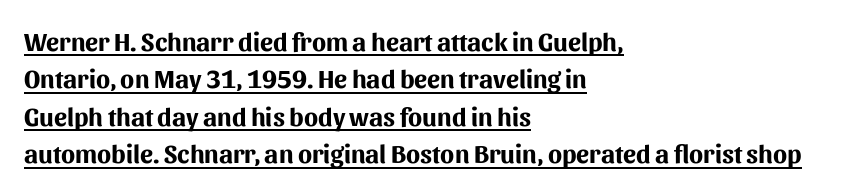
The image shows 26 px bold type, upright; set left-aligned, normal line spacing (1.44x), normal letter spacing, underlined.
